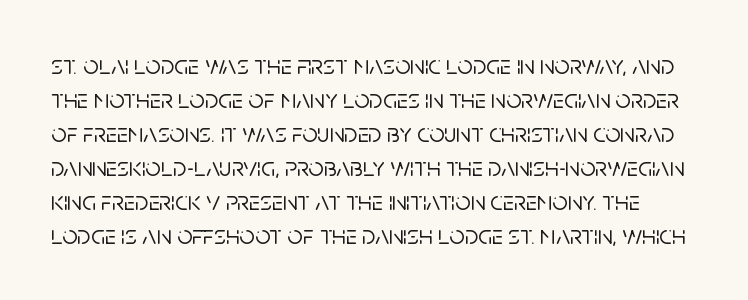
Q: Is the text italic (slanted)? A: No, it is upright.
Q: Is the text underlined? A: No.
Q: Is the spacing between letters normal or unusually wide? A: Normal.
Q: Is the spacing between lines tight, normal or loose? A: Normal.
